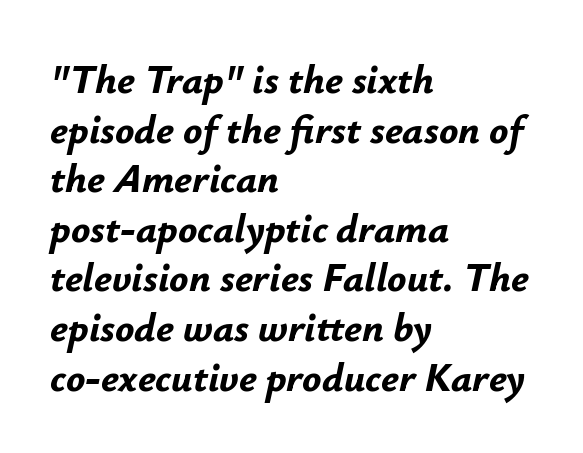
Each letter keeps its own natural width here, so spacing adapts to shape. Plain, unruled lines of type. The letters are bold, with thick, heavy strokes. Between one letter and the next there's only the usual sliver of space. Does the copy run flush right? No — it runs flush left.
